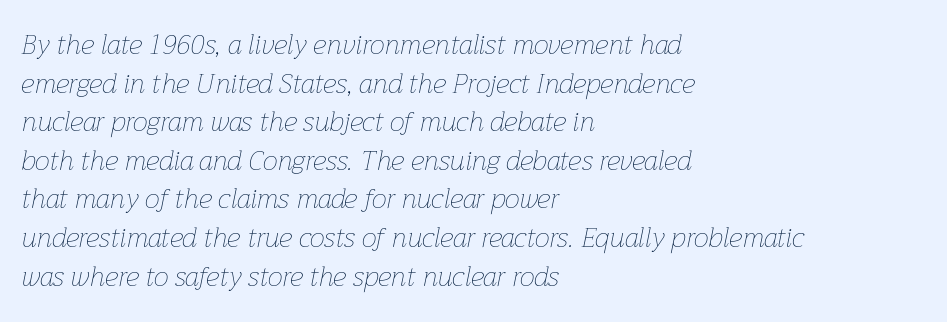
The image shows 27 px text type, italic (leaning right); set left-aligned, normal line spacing (1.43x), normal letter spacing, not underlined.
